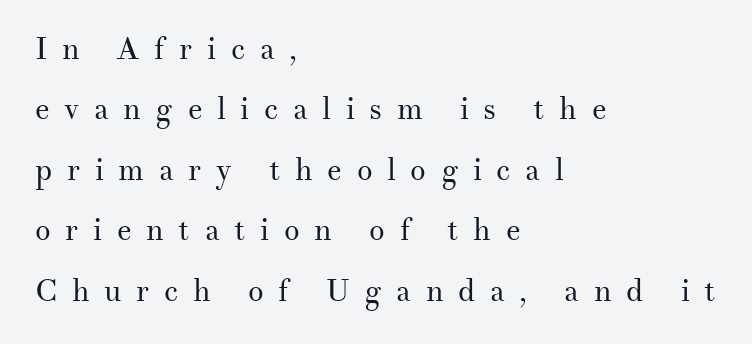
The image shows 31 px regular-weight serif type, upright; set left-aligned, loose line spacing (1.95x), unusually wide letter spacing (+0.47 em), not underlined; medium stroke contrast and a small x-height.
